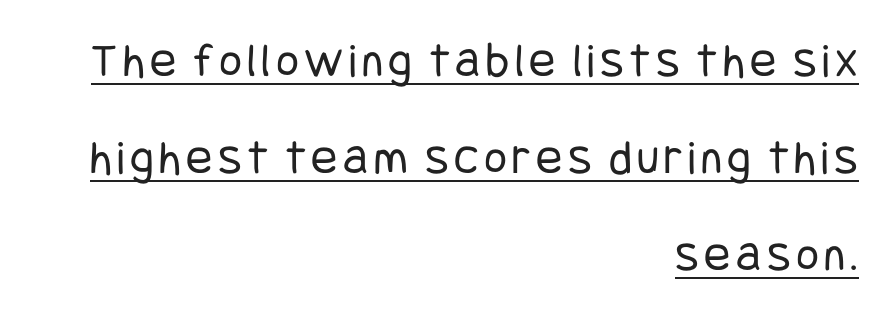
The image shows 49 px regular-weight, condensed sans-serif type, upright; set right-aligned, loose line spacing (1.98x), underlined; low stroke contrast and a large x-height.
